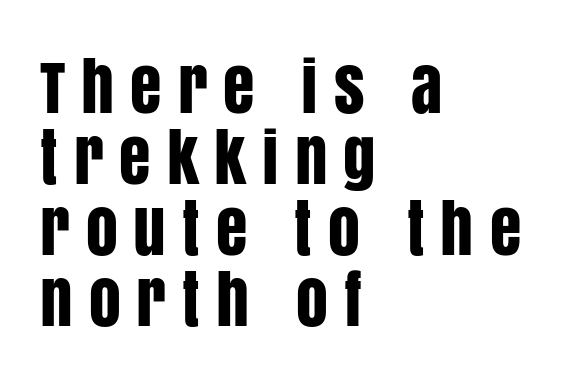
{"serif": "no", "italic": "no", "width": "condensed", "stroke_contrast": "low", "x_height": "large", "monospaced": "no", "underline": "no", "align": "left", "line_spacing": "tight", "line_spacing_ratio": 1.11, "letter_spacing": "wide", "letter_spacing_em": 0.25, "glyph_px": 64}
